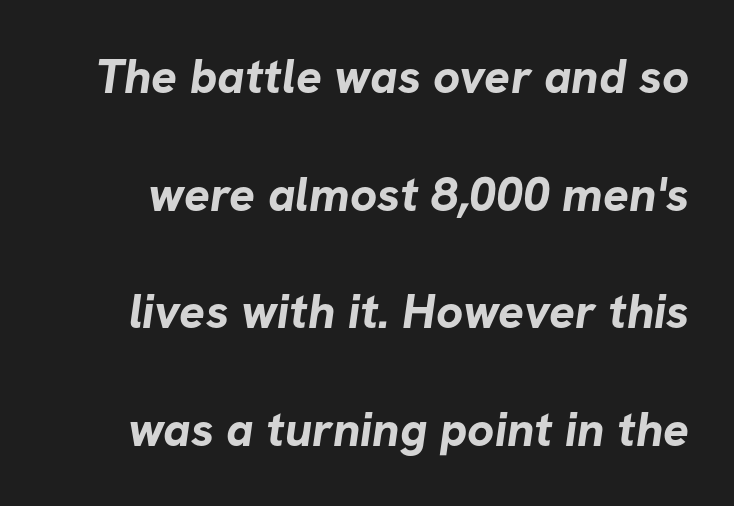
Strokes here are thick enough to call this a true bold. Standard letterfit; no display-style spreading of the glyphs. Line spacing here is loose. These lines are rendered in a variable-pitch font. Underlining? Definitely not there.
